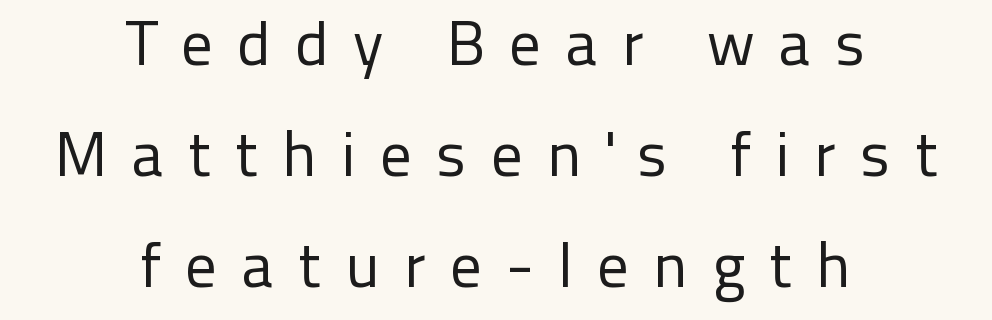
The paragraph shown floats in the horizontal middle. The characters display no serif detailing; their extremities are plain. The space beneath each line is pristine and unruled. No letter is thick-stroked: the sample isn't bold.
